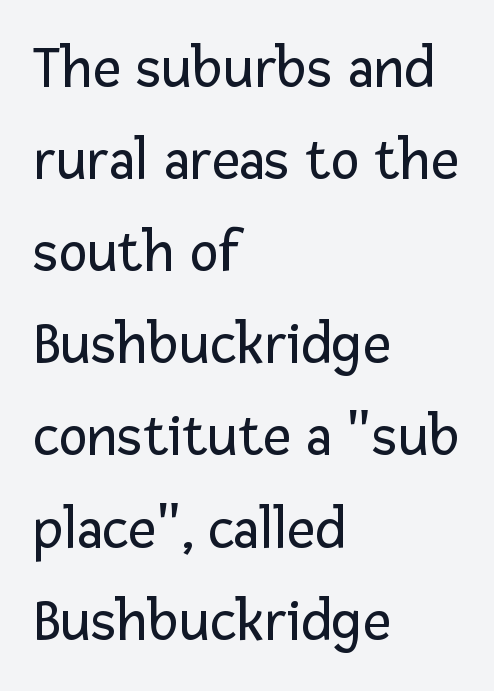
Q: Is the text bold? A: No.
Q: Is the text italic (slanted)? A: No, it is upright.
Q: Is the typeface a serif or a sans-serif typeface? A: Sans-serif.
Q: Is the text underlined? A: No.
Q: How is the paragraph aligned? A: Left-aligned.
Q: Is the spacing between letters normal or unusually wide? A: Normal.
Q: Is the spacing between lines tight, normal or loose? A: Normal.
Q: Width (condensed, normal, or wide)? A: Normal.
Q: Stroke contrast? A: Low.
Q: x-height? A: Medium.
Q: Monospaced? A: No.
